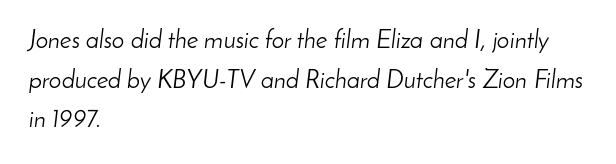
The image shows 25 px text type, italic (leaning right); set left-aligned, normal line spacing (1.59x), normal letter spacing, not underlined.
